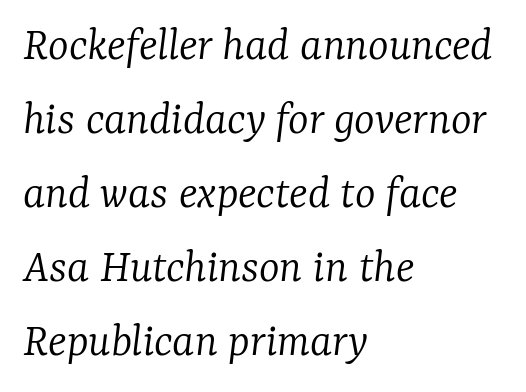
Note the varied advance widths — an 'i' is clearly narrower than an 'm'. The weight tops out at a normal text grade. Check under the words: just untouched page. Font category for this specimen: serif. The axis of the letterforms is tilted away from vertical.
